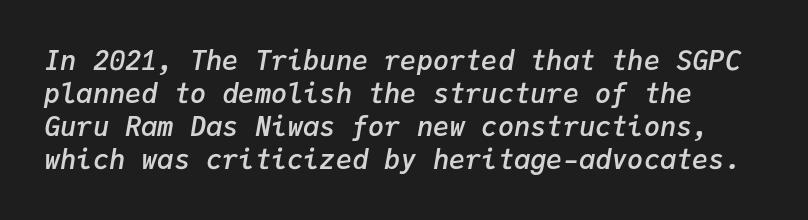
Q: Is the text bold? A: Semi-bold.
Q: Is the text italic (slanted)? A: Yes, it leans right by about 9 degrees.
Q: Is the text underlined? A: No.
Q: Is the spacing between letters normal or unusually wide? A: Normal.
